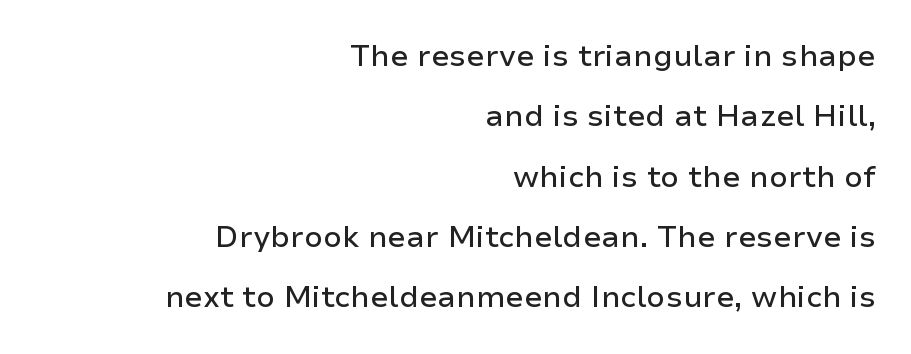
Type without underlining. If you drew a line through each stem, it would be perfectly vertical. Which margin do the lines hug? The right one — the left edge is uneven. How would I describe the line gaps? Wide and relaxed. This sample uses a sans-serif face. Letter spacing: default.
